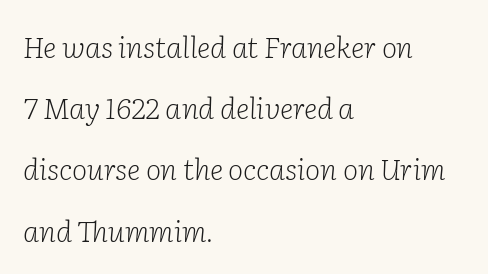
Regarding serifs, this sample has them. Varying glyph widths throughout — classic text-font behaviour. Compared with a centered layout, this one pins lines to the left instead. On a weight scale, this lands at 450 or below. The gap between lines stays unmarked.
